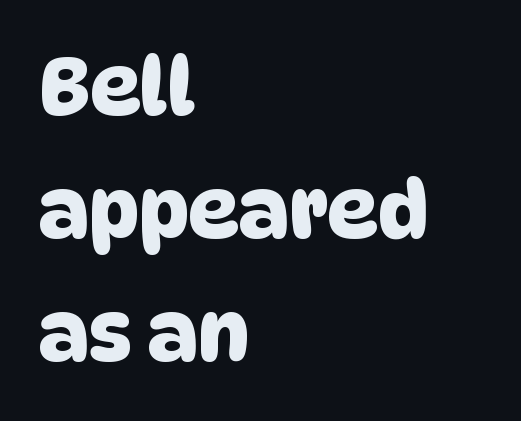
Q: Is the typeface a serif or a sans-serif typeface? A: Sans-serif.
Q: Is the text underlined? A: No.
Q: How is the paragraph aligned? A: Left-aligned.
Q: Is the spacing between letters normal or unusually wide? A: Normal.
Q: Is the spacing between lines tight, normal or loose? A: Normal.
Q: Width (condensed, normal, or wide)? A: Normal.
Q: Stroke contrast? A: Low.
Q: x-height? A: Large.
Q: Monospaced? A: No.
